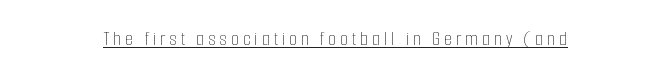
{"italic": "no", "bold": "no", "underline": "yes", "align": "center", "glyph_px": 21}
